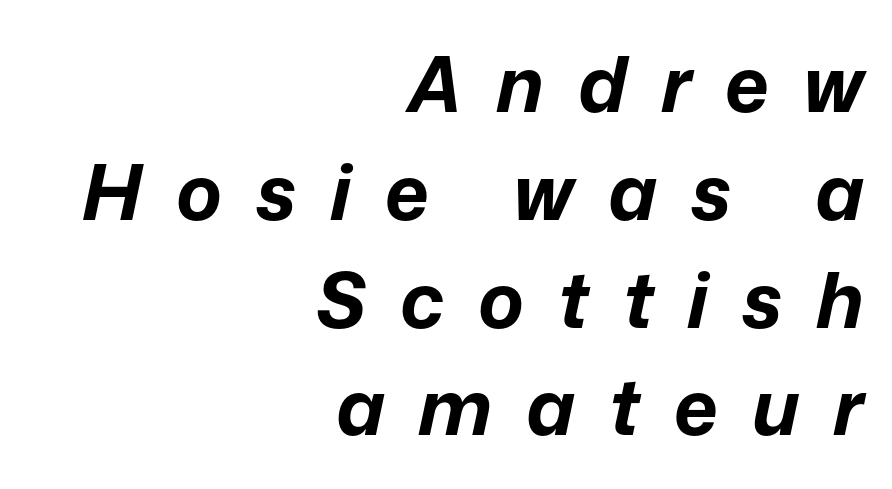
The image shows 77 px bold type, italic (leaning right); set right-aligned, normal line spacing (1.4x), unusually wide letter spacing (+0.44 em), not underlined; low stroke contrast and a medium x-height.
